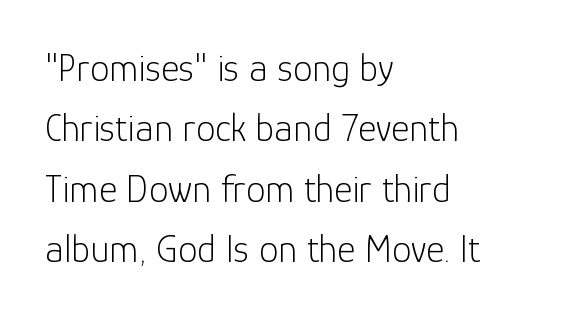
Q: Is the text bold? A: No.
Q: Is the text italic (slanted)? A: No, it is upright.
Q: Is the typeface a serif or a sans-serif typeface? A: Sans-serif.
Q: Is the text underlined? A: No.
Q: How is the paragraph aligned? A: Left-aligned.
Q: Is the spacing between letters normal or unusually wide? A: Normal.
Q: Is the spacing between lines tight, normal or loose? A: Normal.
Q: Width (condensed, normal, or wide)? A: Normal.
Q: Stroke contrast? A: Low.
Q: x-height? A: Medium.
Q: Monospaced? A: No.
